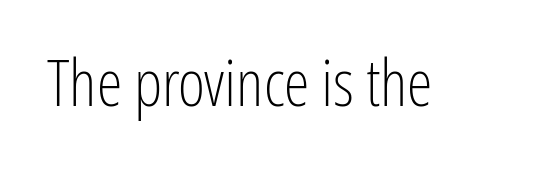
The image shows 65 px light, condensed sans-serif type, upright; set normal letter spacing, not underlined; low stroke contrast and a medium x-height.
